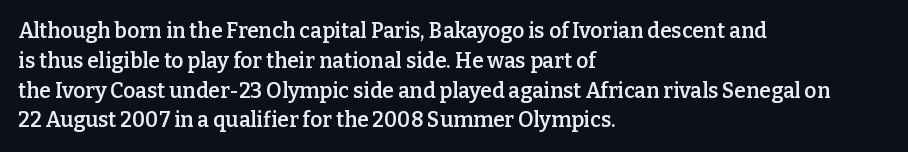
Every row of glyphs begins at an identical x-position on the left. Underlining? Definitely not there. What's the leading like? Ordinary, nothing unusual. The tracking reads as untouched default to a designer's eye. A fair bit of extra ink — the face is semibold, not bold.
